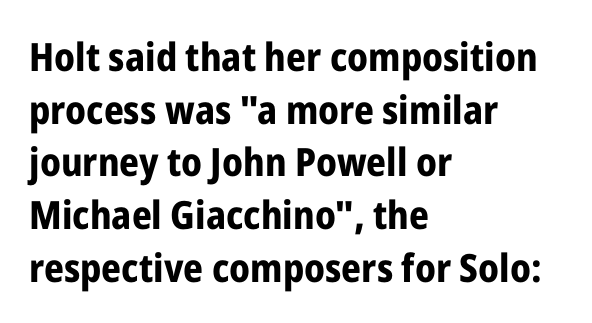
Q: Is the text bold? A: Yes.
Q: Is the text italic (slanted)? A: No, it is upright.
Q: Is the typeface a serif or a sans-serif typeface? A: Sans-serif.
Q: Is the text underlined? A: No.
Q: How is the paragraph aligned? A: Left-aligned.
Q: Is the spacing between letters normal or unusually wide? A: Normal.
Q: Is the spacing between lines tight, normal or loose? A: Normal.
Q: Width (condensed, normal, or wide)? A: Condensed.
Q: Stroke contrast? A: Low.
Q: x-height? A: Medium.
Q: Monospaced? A: No.
